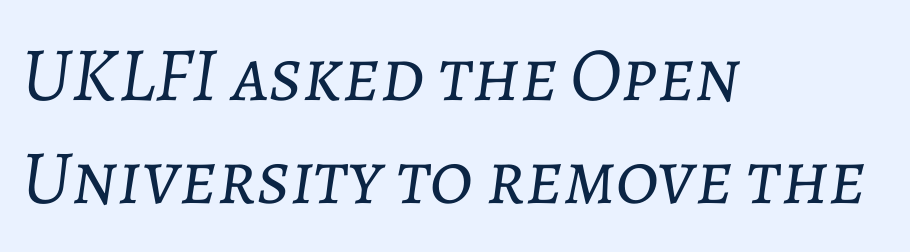
Default kerning and tracking; the words read as compact shapes. These lines are rendered in a variable-pitch font. The typesetter chose a ragged-right arrangement here. Whoever set this chose a conventional vertical rhythm. Yep, that's italic — everything's leaning.
